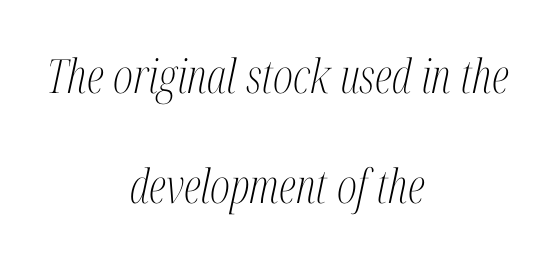
Q: Is the text bold? A: No.
Q: Is the text italic (slanted)? A: Yes, it leans right by about 12 degrees.
Q: Is the typeface a serif or a sans-serif typeface? A: Serif.
Q: Is the text underlined? A: No.
Q: How is the paragraph aligned? A: Centered.
Q: Is the spacing between letters normal or unusually wide? A: Normal.
Q: Is the spacing between lines tight, normal or loose? A: Loose.
Q: Width (condensed, normal, or wide)? A: Condensed.
Q: Stroke contrast? A: Medium.
Q: x-height? A: Medium.
Q: Monospaced? A: No.
